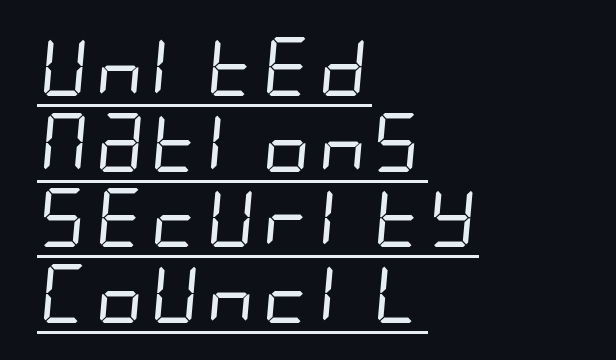
The image shows 59 px regular-weight, condensed sans-serif type; set left-aligned, normal line spacing (1.28x), normal letter spacing, underlined; low stroke contrast and a large x-height.
